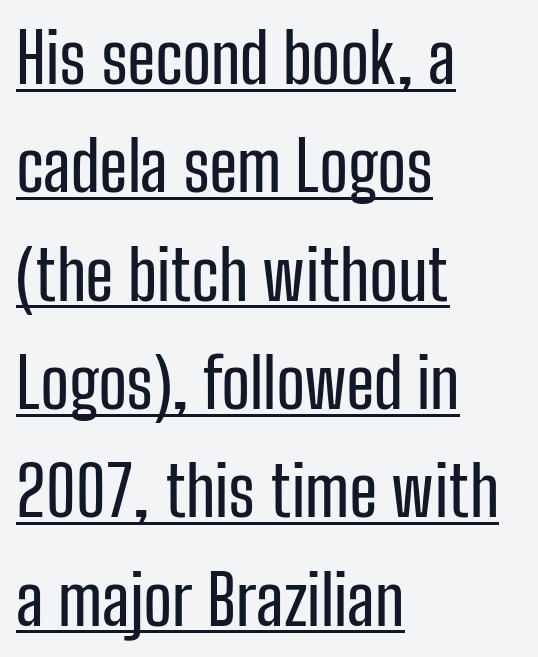
{"serif": "no", "italic": "no", "width": "condensed", "stroke_contrast": "low", "x_height": "medium", "monospaced": "no", "underline": "yes", "align": "left", "line_spacing": "normal", "line_spacing_ratio": 1.57, "letter_spacing": "normal", "letter_spacing_em": 0.0, "glyph_px": 69}
